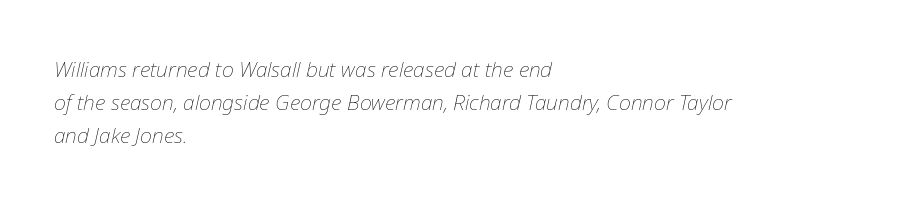
Q: Is the text bold? A: No.
Q: Is the text italic (slanted)? A: Yes, it leans right by about 12 degrees.
Q: Is the text underlined? A: No.
Q: How is the paragraph aligned? A: Left-aligned.
Q: Is the spacing between letters normal or unusually wide? A: Normal.
Q: Is the spacing between lines tight, normal or loose? A: Normal.
